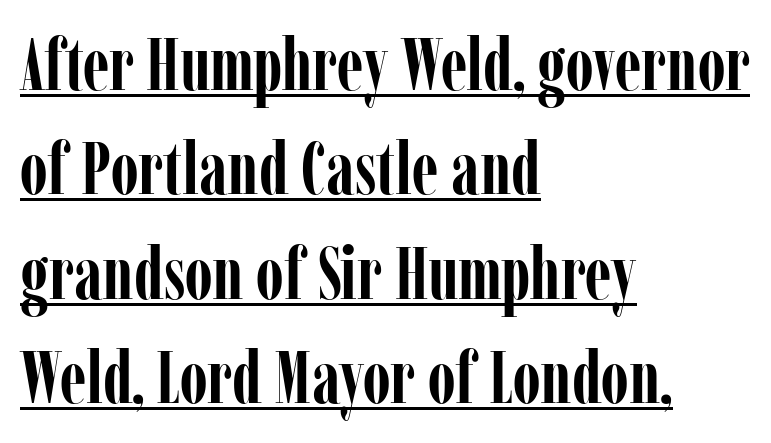
Short and long lines alike share a common starting point at left. These words are printed bold, with thick strokes throughout. Horizontal bands of white between lines are of average thickness. Examine the stroke ends and you'll spot serifs.
